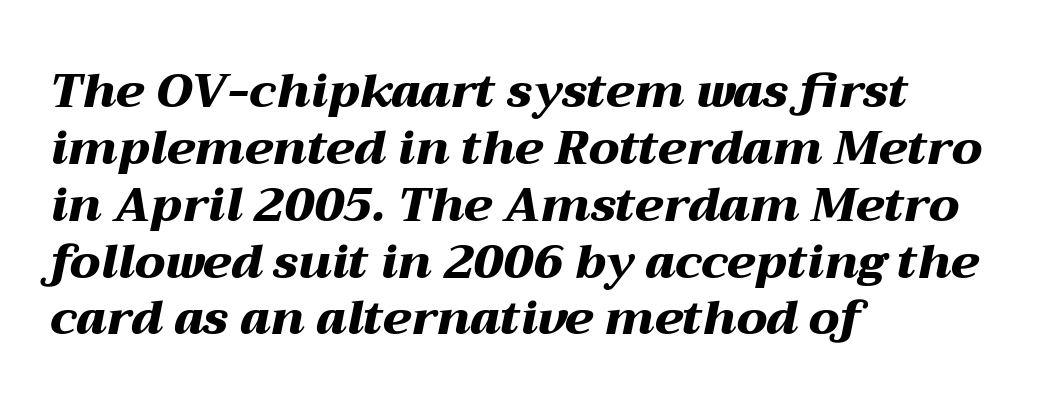
Q: Is the text bold? A: Yes.
Q: Is the text italic (slanted)? A: Yes, it leans right by about 12 degrees.
Q: Is the text underlined? A: No.
Q: How is the paragraph aligned? A: Left-aligned.
Q: Is the spacing between letters normal or unusually wide? A: Normal.
Q: Width (condensed, normal, or wide)? A: Wide.
Q: Stroke contrast? A: Medium.
Q: x-height? A: Medium.
Q: Monospaced? A: No.
